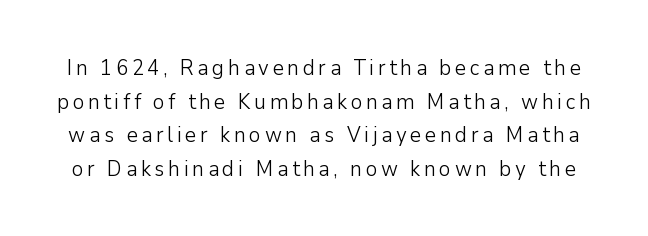
The image shows 22 px text type, upright; set normal line spacing (1.53x), not underlined.
